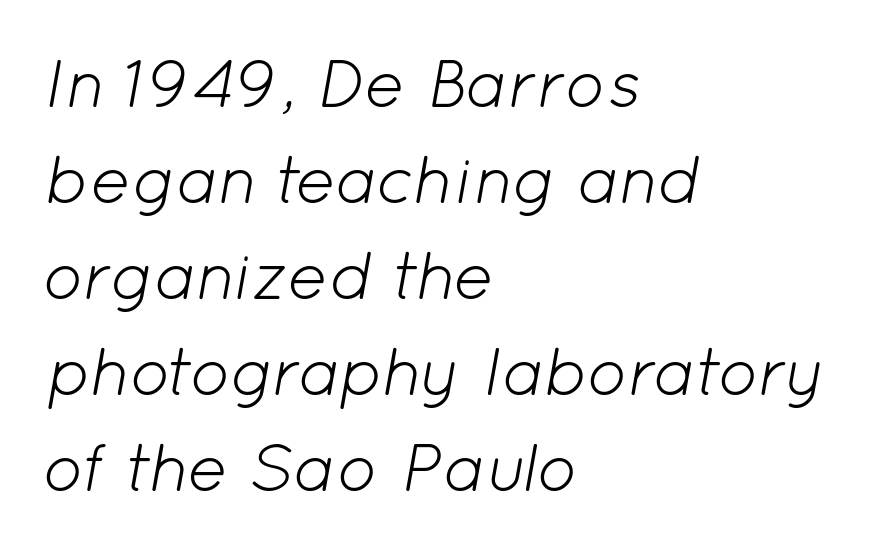
{"italic": "yes", "lean": "right", "slant_degrees": 12, "bold": "no", "weight": "light", "width": "normal", "stroke_contrast": "low", "x_height": "medium", "monospaced": "no", "underline": "no", "align": "left", "line_spacing": "normal", "line_spacing_ratio": 1.41, "letter_spacing": "normal", "letter_spacing_em": 0.0, "glyph_px": 68}
